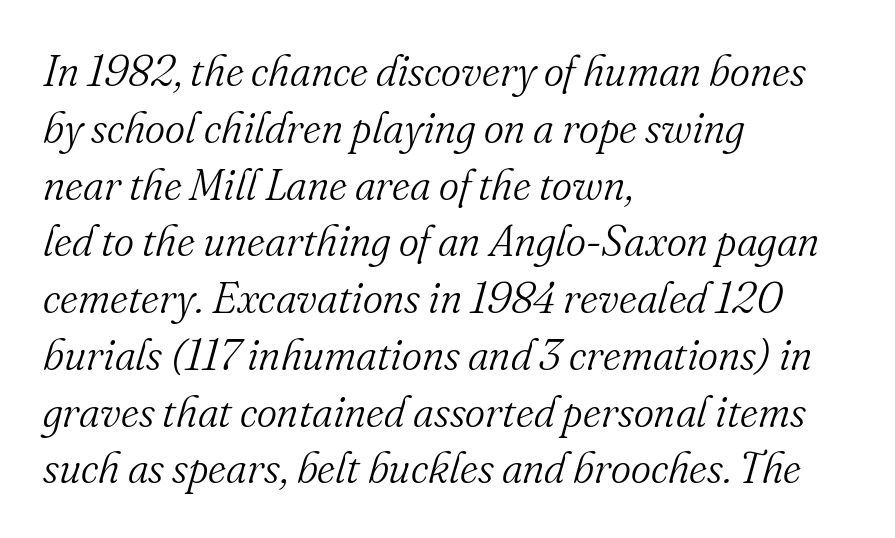
Q: Is the text bold? A: No.
Q: Is the text italic (slanted)? A: Yes, it leans right by about 16 degrees.
Q: Is the typeface a serif or a sans-serif typeface? A: Serif.
Q: Is the text underlined? A: No.
Q: How is the paragraph aligned? A: Left-aligned.
Q: Is the spacing between letters normal or unusually wide? A: Normal.
Q: Is the spacing between lines tight, normal or loose? A: Normal.
Q: Width (condensed, normal, or wide)? A: Normal.
Q: Stroke contrast? A: Medium.
Q: x-height? A: Small.
Q: Monospaced? A: No.
